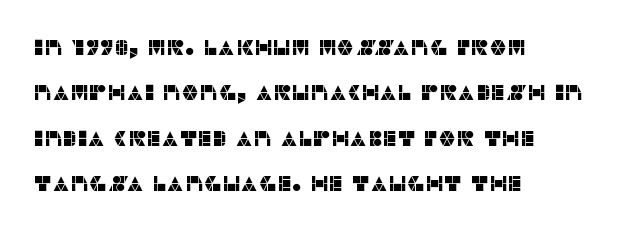
Q: Is the text italic (slanted)? A: No, it is upright.
Q: Is the text underlined? A: No.
Q: How is the paragraph aligned? A: Left-aligned.
Q: Is the spacing between letters normal or unusually wide? A: Normal.
Q: Is the spacing between lines tight, normal or loose? A: Loose.
